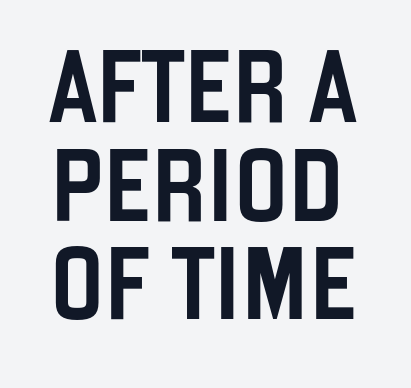
{"serif": "no", "italic": "no", "width": "condensed", "stroke_contrast": "low", "x_height": "large", "monospaced": "no", "underline": "no", "line_spacing": "normal", "line_spacing_ratio": 1.37, "letter_spacing": "normal", "letter_spacing_em": 0.0, "glyph_px": 72}
